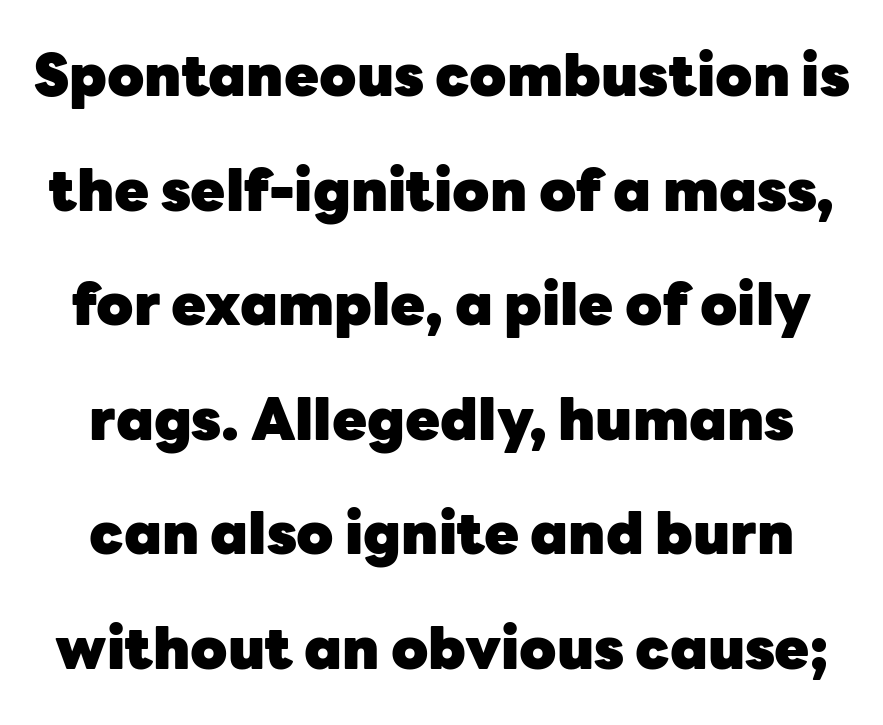
{"serif": "no", "italic": "no", "bold": "yes", "weight": "heavy", "width": "normal", "stroke_contrast": "low", "x_height": "medium", "monospaced": "no", "underline": "no", "line_spacing": "loose", "line_spacing_ratio": 2.01, "letter_spacing": "normal", "letter_spacing_em": 0.0, "glyph_px": 57}
